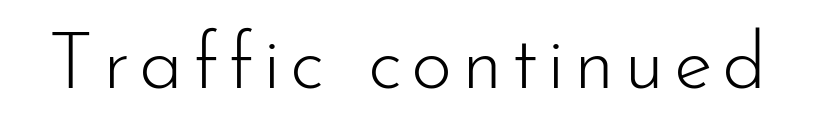
Q: Is the text bold? A: No.
Q: Is the text italic (slanted)? A: No, it is upright.
Q: Is the typeface a serif or a sans-serif typeface? A: Sans-serif.
Q: Is the text underlined? A: No.
Q: Width (condensed, normal, or wide)? A: Normal.
Q: Stroke contrast? A: Low.
Q: x-height? A: Small.
Q: Monospaced? A: No.
